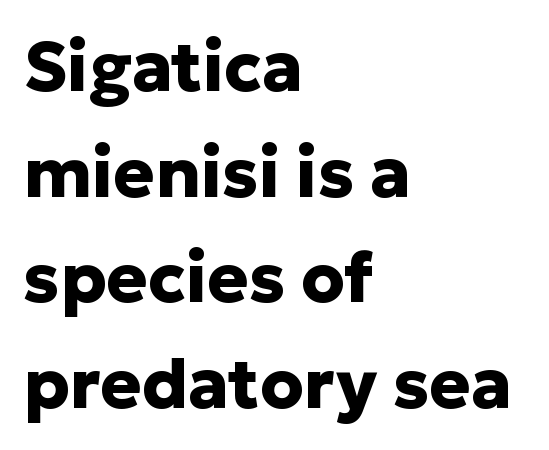
Q: Is the text bold? A: Yes.
Q: Is the text italic (slanted)? A: No, it is upright.
Q: Is the typeface a serif or a sans-serif typeface? A: Sans-serif.
Q: Is the text underlined? A: No.
Q: How is the paragraph aligned? A: Left-aligned.
Q: Is the spacing between letters normal or unusually wide? A: Normal.
Q: Is the spacing between lines tight, normal or loose? A: Normal.
Q: Width (condensed, normal, or wide)? A: Normal.
Q: Stroke contrast? A: Low.
Q: x-height? A: Medium.
Q: Monospaced? A: No.
